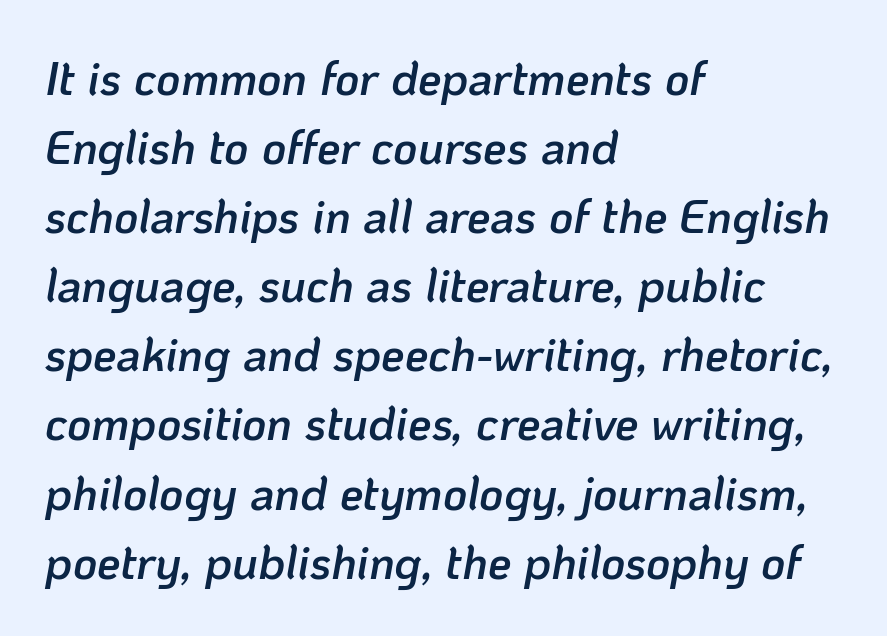
The glyphs are unaccompanied by any horizontal stroke below them. Leading matches the norm, producing a regular column. Characters are canted at an angle relative to the baseline's perpendicular. The ragged edge is on the right, which tells us the setting is flush left. Is the letter spacing exaggerated? No — it looks like the ordinary default.
